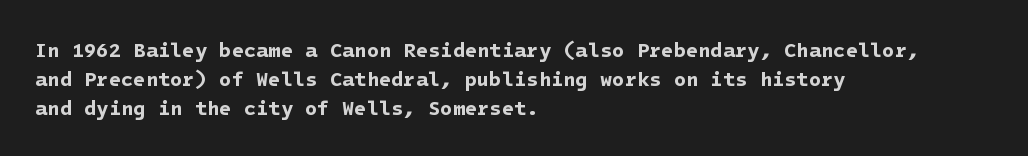
The rendering keeps characters at their native spacing. Does the copy run flush right? No — it runs flush left. A clean baseline with only descenders dipping below it. Normally led — the rows are evenly, conventionally spaced. Emphasis by weight is at full strength: bold.
